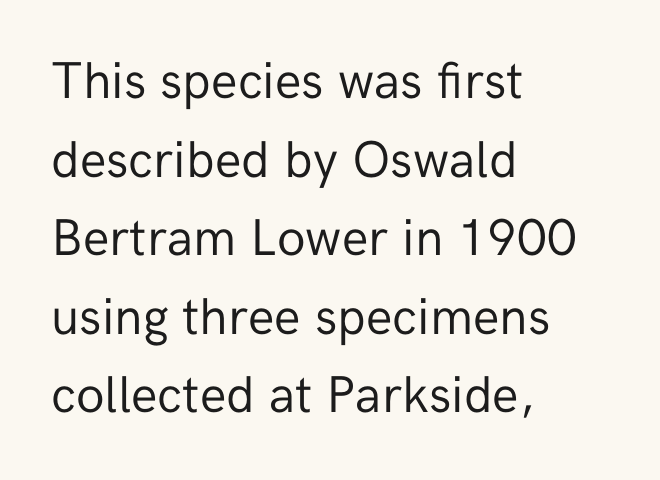
Q: Is the text bold? A: No.
Q: Is the text italic (slanted)? A: No, it is upright.
Q: Is the typeface a serif or a sans-serif typeface? A: Sans-serif.
Q: Is the text underlined? A: No.
Q: How is the paragraph aligned? A: Left-aligned.
Q: Is the spacing between letters normal or unusually wide? A: Normal.
Q: Is the spacing between lines tight, normal or loose? A: Normal.
Q: Width (condensed, normal, or wide)? A: Normal.
Q: Stroke contrast? A: Low.
Q: x-height? A: Medium.
Q: Monospaced? A: No.
